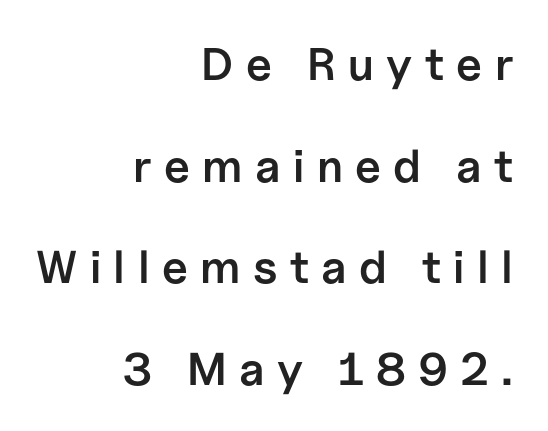
Q: Is the text bold? A: Semi-bold.
Q: Is the text italic (slanted)? A: No, it is upright.
Q: Is the typeface a serif or a sans-serif typeface? A: Sans-serif.
Q: Is the text underlined? A: No.
Q: How is the paragraph aligned? A: Right-aligned.
Q: Is the spacing between letters normal or unusually wide? A: Unusually wide.
Q: Is the spacing between lines tight, normal or loose? A: Loose.
Q: Width (condensed, normal, or wide)? A: Normal.
Q: Stroke contrast? A: Low.
Q: x-height? A: Medium.
Q: Monospaced? A: No.
